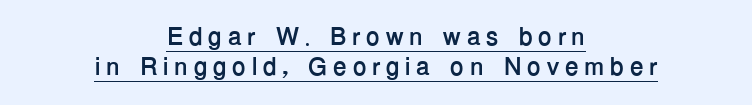
The image shows 25 px bold type, upright; set centered, line spacing 1.2x, unusually wide letter spacing (+0.22 em), underlined.
